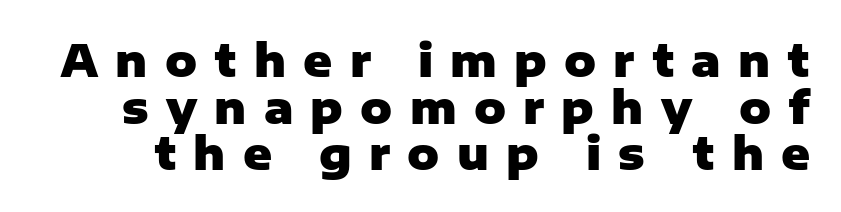
The image shows 44 px heavy sans-serif type, upright; set tight line spacing (1.06x), unusually wide letter spacing (+0.39 em), not underlined; low stroke contrast and a medium x-height.
